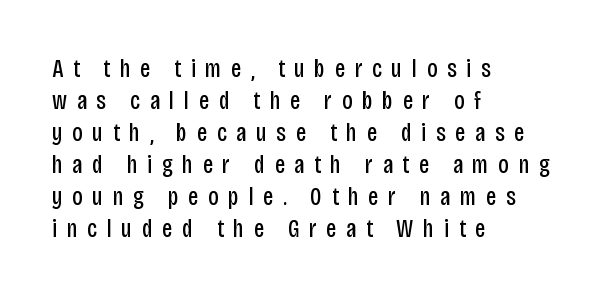
The image shows 26 px text type, upright; set left-aligned, line spacing 1.23x, unusually wide letter spacing (+0.37 em), not underlined.
